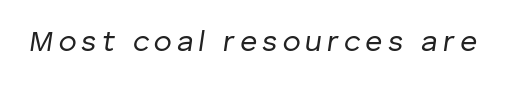
Only glyphs here, with clear space below each row. These lines were composed using italics. Caption: face not bold, strokes unweighted. Varying glyph widths throughout — classic text-font behaviour.
